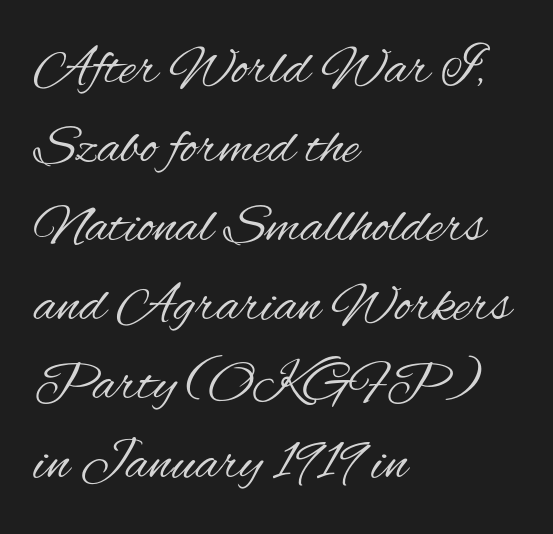
Q: Is the text bold? A: No.
Q: Is the text italic (slanted)? A: Yes.
Q: Is the typeface a serif or a sans-serif typeface? A: Sans-serif.
Q: Is the text underlined? A: No.
Q: How is the paragraph aligned? A: Left-aligned.
Q: Is the spacing between letters normal or unusually wide? A: Normal.
Q: Is the spacing between lines tight, normal or loose? A: Normal.
Q: Width (condensed, normal, or wide)? A: Condensed.
Q: Stroke contrast? A: Medium.
Q: x-height? A: Small.
Q: Monospaced? A: No.
